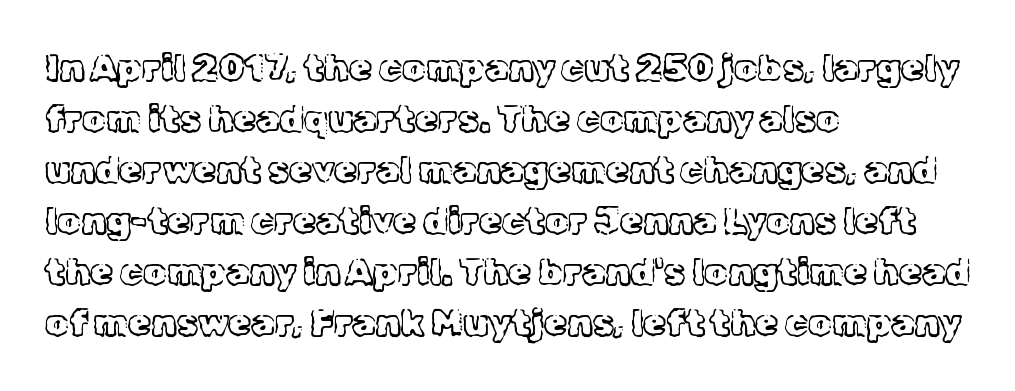
{"serif": "yes", "italic": "no", "bold": "no", "weight": "light", "width": "normal", "x_height": "medium", "monospaced": "no", "underline": "no", "align": "left", "line_spacing": "normal", "line_spacing_ratio": 1.38, "letter_spacing": "normal", "letter_spacing_em": 0.0, "glyph_px": 37}
